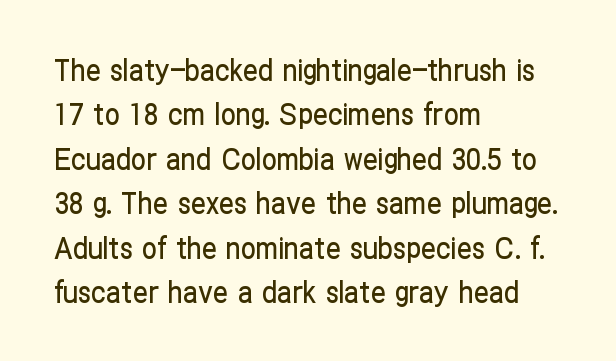
The image shows 30 px condensed sans-serif type, upright; set left-aligned, normal line spacing (1.48x), normal letter spacing, not underlined; low stroke contrast and a medium x-height.
